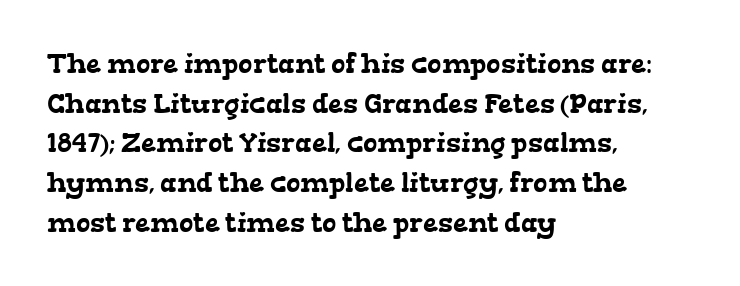
Q: Is the text underlined? A: No.
Q: How is the paragraph aligned? A: Left-aligned.
Q: Is the spacing between letters normal or unusually wide? A: Normal.
Q: Is the spacing between lines tight, normal or loose? A: Normal.
